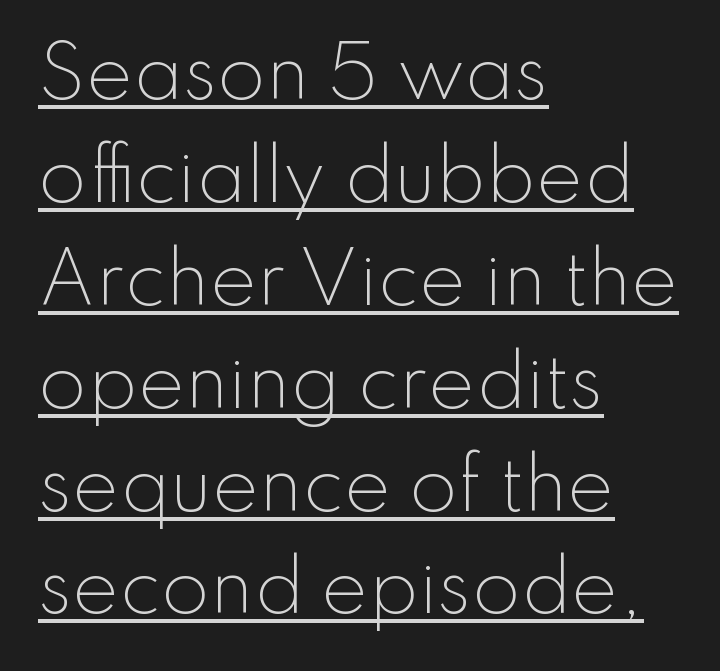
Left-aligned paragraph, ragged on the right. Reading down the column, the eye jumps a familiar distance to each next line. Posture: upright roman. Stroke mass is kept to a normal reading level or below. The letterforms sit shoulder to shoulder at normal distance.
